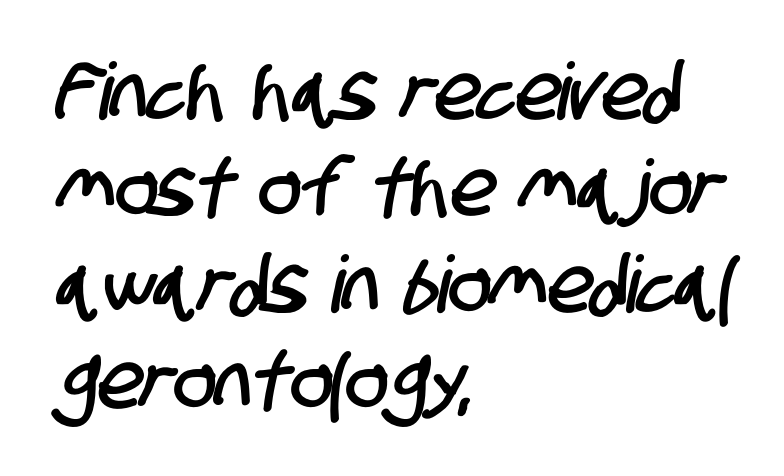
The image shows 79 px condensed sans-serif type; set left-aligned, line spacing 1.22x, normal letter spacing, not underlined; low stroke contrast and a large x-height.
